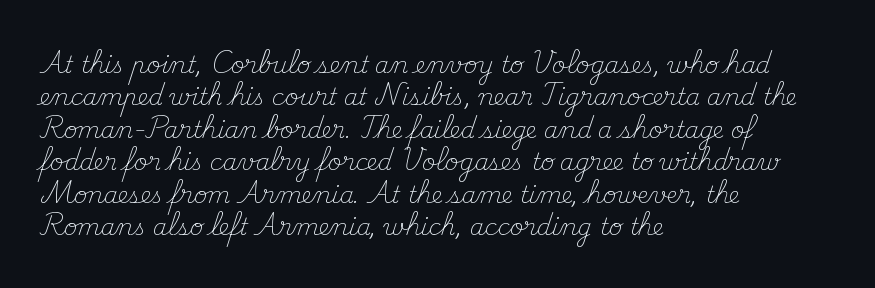
The image shows 23 px text type; set left-aligned, normal line spacing (1.41x), normal letter spacing, not underlined.
